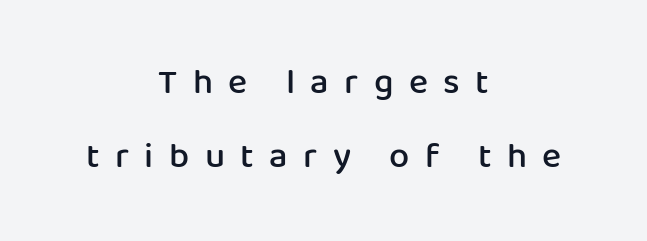
Line starts and ends both wander, symmetrically. This sample uses expanded letter spacing, leaving extra air between glyphs. Leading: increased. Glance below the letters and you will spot only blank space.
